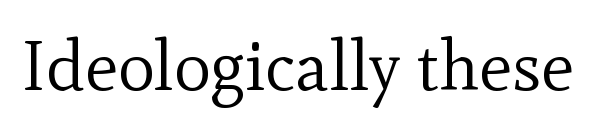
The image shows 70 px regular-weight serif type, upright; set normal letter spacing, not underlined; a small x-height.
